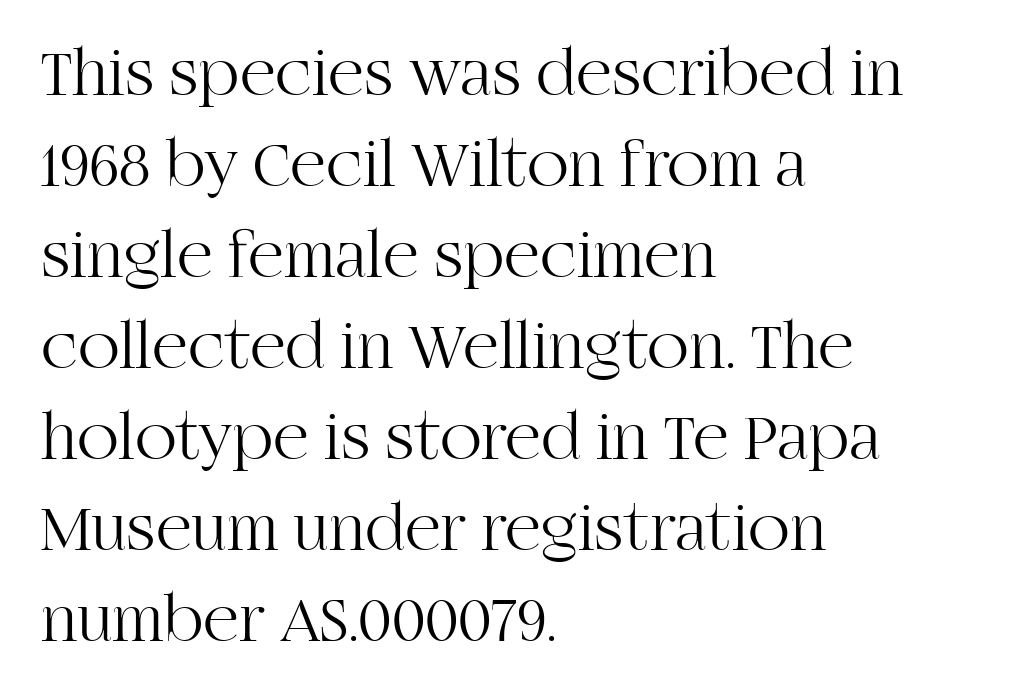
Q: Is the text bold? A: No.
Q: Is the text italic (slanted)? A: No, it is upright.
Q: Is the typeface a serif or a sans-serif typeface? A: Serif.
Q: Is the text underlined? A: No.
Q: How is the paragraph aligned? A: Left-aligned.
Q: Is the spacing between letters normal or unusually wide? A: Normal.
Q: Is the spacing between lines tight, normal or loose? A: Normal.
Q: Width (condensed, normal, or wide)? A: Normal.
Q: Stroke contrast? A: High.
Q: x-height? A: Large.
Q: Monospaced? A: No.
